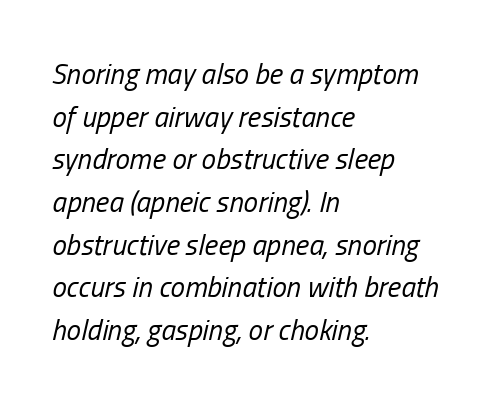
{"italic": "yes", "lean": "right", "slant_degrees": 13, "bold": "no", "weight": "regular", "width": "condensed", "stroke_contrast": "low", "x_height": "medium", "monospaced": "no", "underline": "no", "align": "left", "line_spacing": "normal", "line_spacing_ratio": 1.47, "letter_spacing": "normal", "letter_spacing_em": 0.0, "glyph_px": 29}
